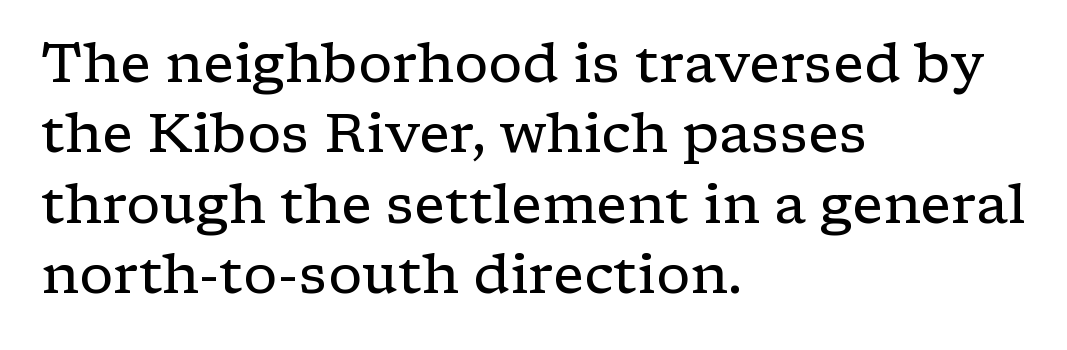
Q: Is the text bold? A: No.
Q: Is the text italic (slanted)? A: No, it is upright.
Q: Is the typeface a serif or a sans-serif typeface? A: Serif.
Q: Is the text underlined? A: No.
Q: How is the paragraph aligned? A: Left-aligned.
Q: Is the spacing between letters normal or unusually wide? A: Normal.
Q: Is the spacing between lines tight, normal or loose? A: Normal.
Q: Width (condensed, normal, or wide)? A: Wide.
Q: Stroke contrast? A: Low.
Q: x-height? A: Medium.
Q: Monospaced? A: No.
